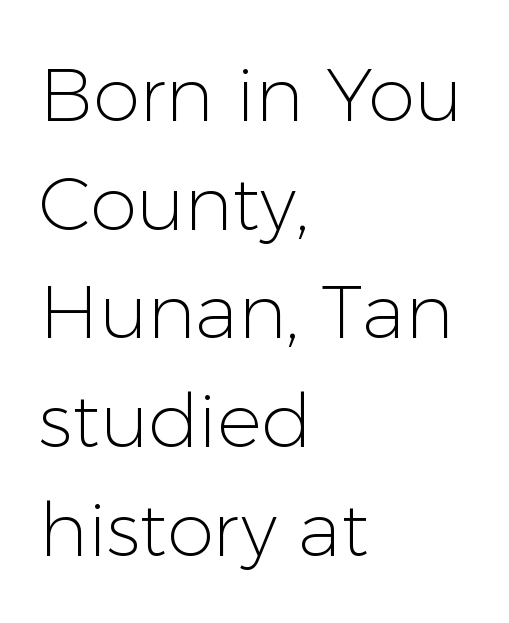
{"serif": "no", "italic": "no", "bold": "no", "weight": "light", "width": "normal", "stroke_contrast": "low", "x_height": "medium", "monospaced": "no", "underline": "no", "align": "left", "line_spacing": "normal", "line_spacing_ratio": 1.45, "letter_spacing": "normal", "letter_spacing_em": 0.0, "glyph_px": 75}
